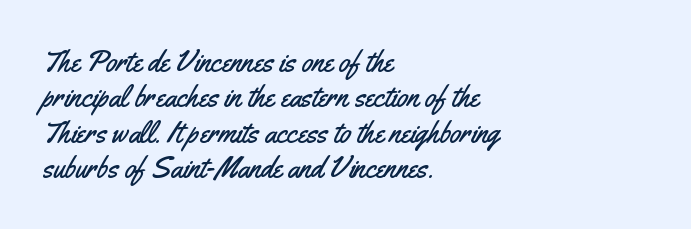
Q: Is the text italic (slanted)? A: Yes.
Q: Is the typeface a serif or a sans-serif typeface? A: Sans-serif.
Q: Is the text underlined? A: No.
Q: How is the paragraph aligned? A: Left-aligned.
Q: Is the spacing between letters normal or unusually wide? A: Normal.
Q: Width (condensed, normal, or wide)? A: Condensed.
Q: Stroke contrast? A: Medium.
Q: x-height? A: Small.
Q: Monospaced? A: No.
